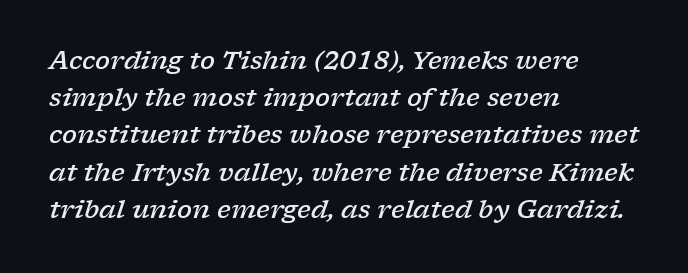
{"italic": "yes", "lean": "right", "slant_degrees": 17, "bold": "semi", "underline": "no", "align": "left", "line_spacing": "normal", "line_spacing_ratio": 1.49, "letter_spacing": "normal", "letter_spacing_em": 0.0, "glyph_px": 25}
